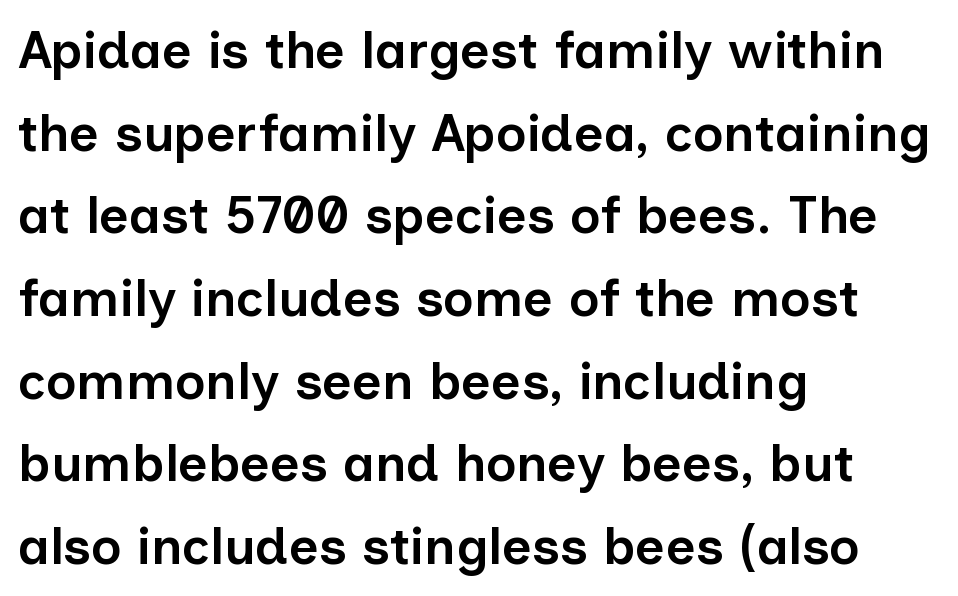
{"serif": "no", "italic": "no", "bold": "semi", "weight": "semibold", "width": "normal", "stroke_contrast": "low", "x_height": "medium", "monospaced": "no", "underline": "no", "align": "left", "line_spacing": "normal", "line_spacing_ratio": 1.59, "letter_spacing": "normal", "letter_spacing_em": 0.0, "glyph_px": 52}
